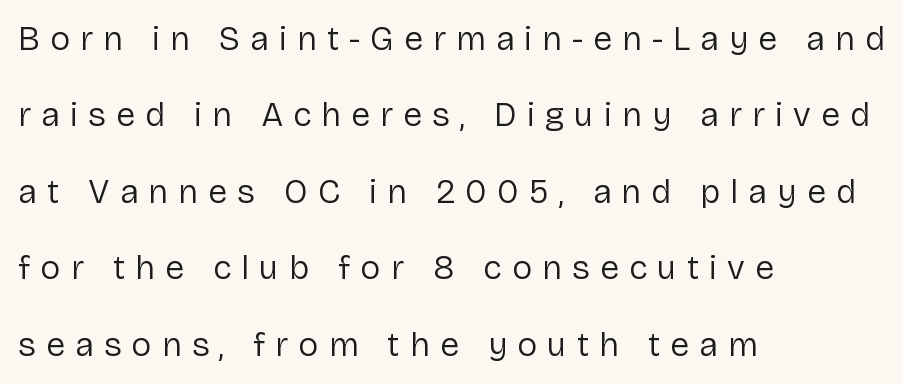
Q: Is the text bold? A: No.
Q: Is the text italic (slanted)? A: No, it is upright.
Q: Is the typeface a serif or a sans-serif typeface? A: Sans-serif.
Q: Is the text underlined? A: No.
Q: How is the paragraph aligned? A: Left-aligned.
Q: Is the spacing between letters normal or unusually wide? A: Unusually wide.
Q: Is the spacing between lines tight, normal or loose? A: Loose.
Q: Width (condensed, normal, or wide)? A: Normal.
Q: Stroke contrast? A: Low.
Q: x-height? A: Medium.
Q: Monospaced? A: No.
